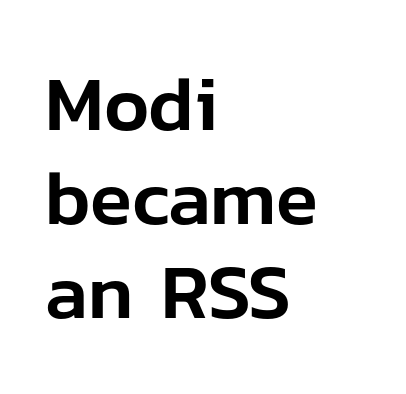
{"serif": "no", "italic": "no", "width": "normal", "stroke_contrast": "low", "x_height": "medium", "monospaced": "no", "underline": "no", "align": "left", "line_spacing_ratio": 1.22, "letter_spacing": "normal", "letter_spacing_em": 0.0, "glyph_px": 77}
